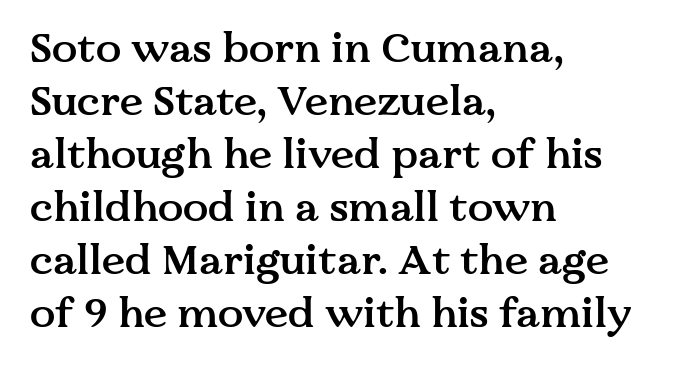
The image shows 42 px semibold serif type, upright; set left-aligned, normal line spacing (1.26x), normal letter spacing, not underlined; medium stroke contrast and a medium x-height.
